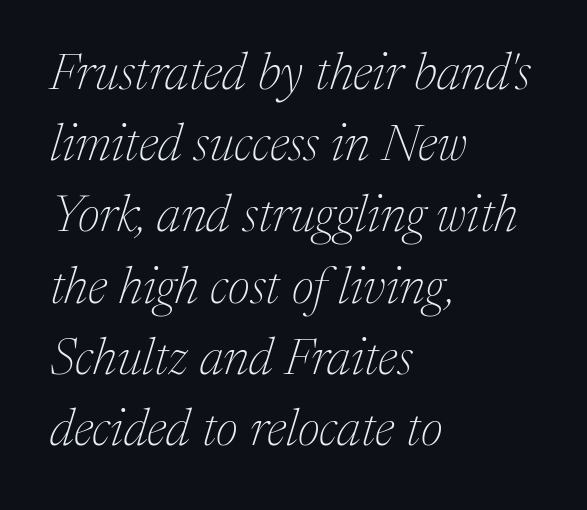
The image shows 52 px thin serif type, italic (leaning right); set left-aligned, normal line spacing (1.37x), normal letter spacing, not underlined; medium stroke contrast and a medium x-height.
